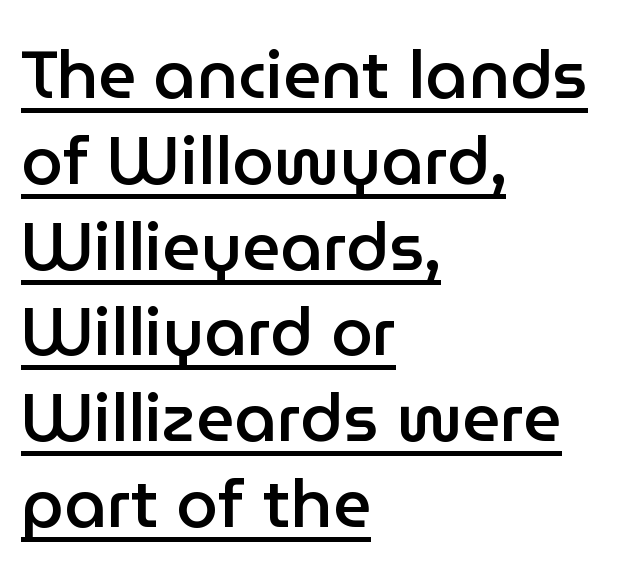
{"serif": "no", "italic": "no", "bold": "semi", "weight": "semibold", "width": "normal", "stroke_contrast": "low", "x_height": "medium", "monospaced": "no", "underline": "yes", "align": "left", "line_spacing": "normal", "line_spacing_ratio": 1.28, "letter_spacing": "normal", "letter_spacing_em": 0.0, "glyph_px": 67}
